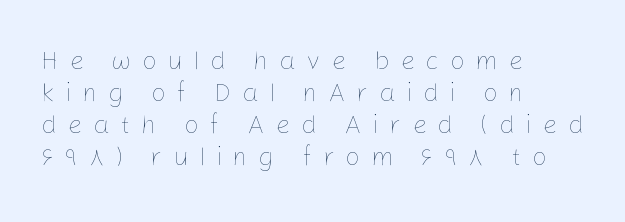
The line texture is sparse and dotted thanks to wide tracking. If you drew a ruler down the left edge, every line would touch it. Type without underlining. Bold? No — there's no thickening of the strokes. The type sits square on the baseline with zero lean.
